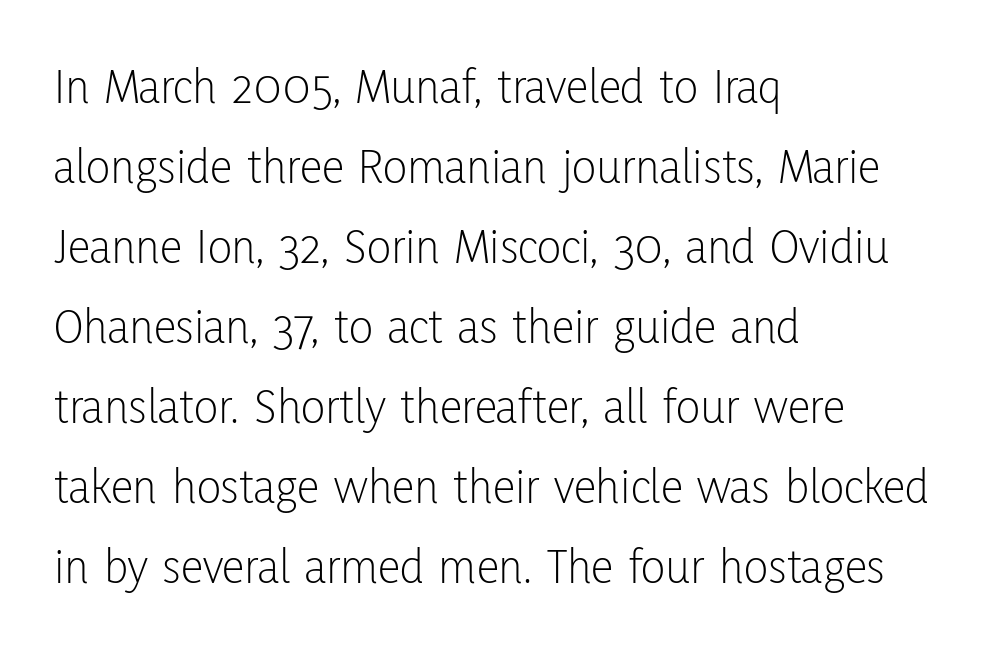
Q: Is the text bold? A: No.
Q: Is the text italic (slanted)? A: No, it is upright.
Q: Is the typeface a serif or a sans-serif typeface? A: Sans-serif.
Q: Is the text underlined? A: No.
Q: How is the paragraph aligned? A: Left-aligned.
Q: Is the spacing between letters normal or unusually wide? A: Normal.
Q: Is the spacing between lines tight, normal or loose? A: Normal.
Q: Width (condensed, normal, or wide)? A: Condensed.
Q: Stroke contrast? A: Low.
Q: x-height? A: Medium.
Q: Monospaced? A: No.
